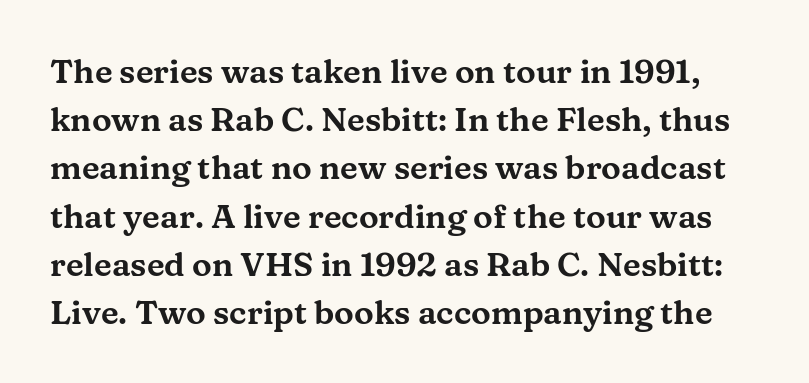
{"serif": "yes", "italic": "no", "width": "wide", "stroke_contrast": "medium", "x_height": "medium", "monospaced": "no", "underline": "no", "line_spacing": "normal", "line_spacing_ratio": 1.46, "letter_spacing": "normal", "letter_spacing_em": 0.0, "glyph_px": 33}
